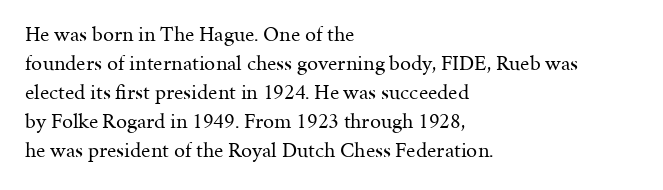
The image shows 22 px text type, upright; set left-aligned, normal line spacing (1.32x), normal letter spacing, not underlined.
